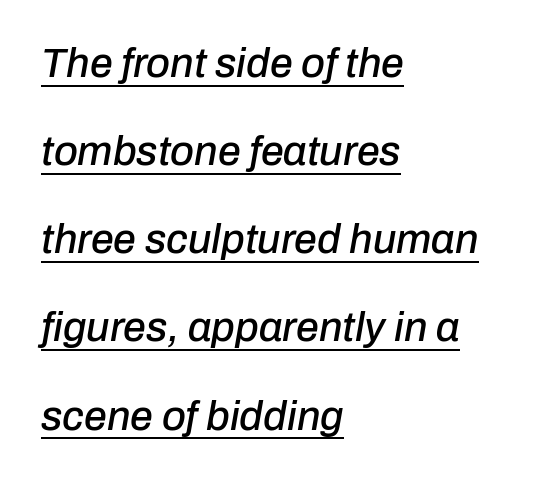
The image shows 41 px text type, italic (leaning right); set left-aligned, loose line spacing (2.15x), normal letter spacing, underlined; low stroke contrast and a medium x-height.
